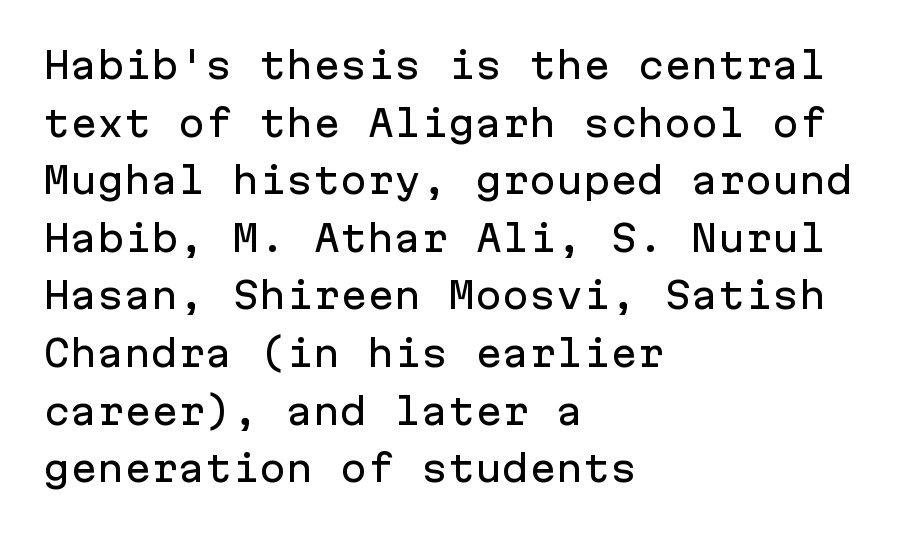
Short note: letters normally spaced. The leading is moderate, giving the passage an even texture. Which margin do the lines hug? The left one — the right edge is uneven. Monospaced: the letters line up in strict vertical columns. Type style note: lacks serifs.
